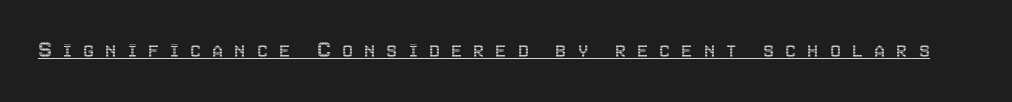
Words appear elongated and porous because spacing is wide. Quick note: underline on. This is roman type, the default non-slanted kind.
